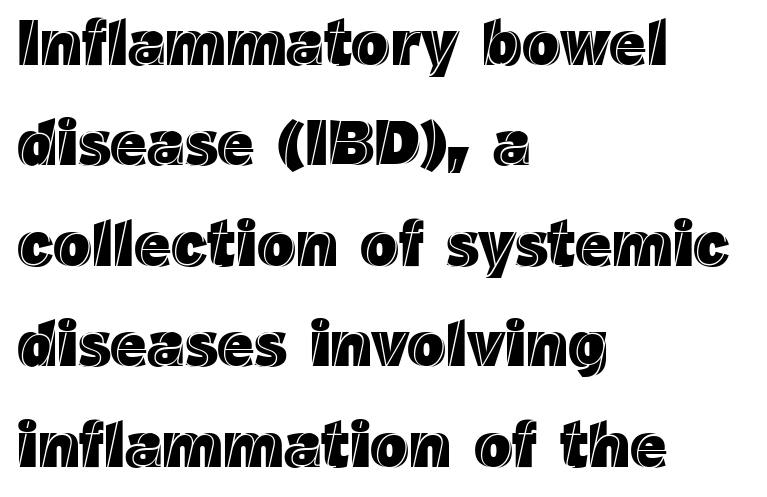
{"italic": "no", "width": "normal", "x_height": "medium", "monospaced": "no", "underline": "no", "align": "left", "line_spacing": "normal", "line_spacing_ratio": 1.57, "letter_spacing": "normal", "letter_spacing_em": 0.0, "glyph_px": 64}
